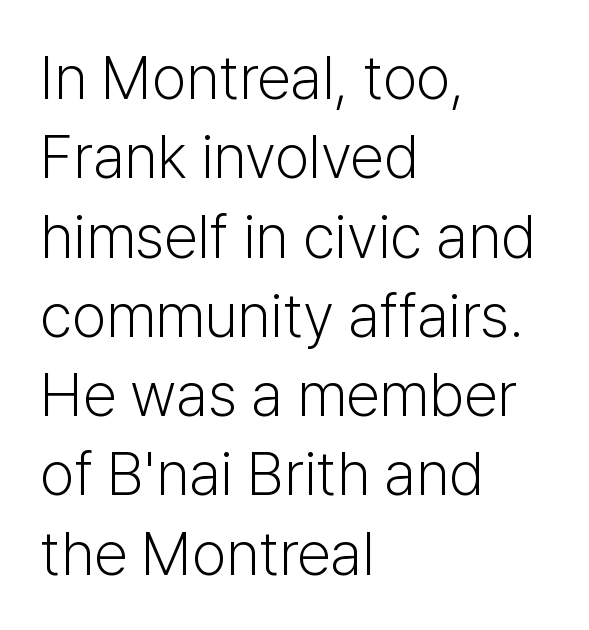
The image shows 61 px light sans-serif type, upright; set left-aligned, normal line spacing (1.3x), normal letter spacing, not underlined; low stroke contrast and a medium x-height.
